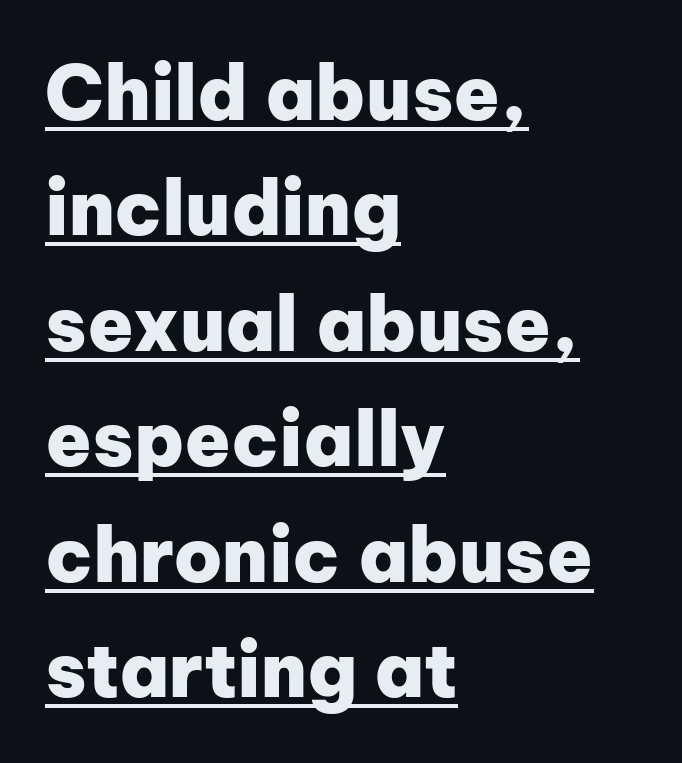
{"serif": "no", "italic": "no", "bold": "yes", "weight": "heavy", "width": "normal", "stroke_contrast": "low", "x_height": "medium", "monospaced": "no", "underline": "yes", "align": "left", "line_spacing": "normal", "line_spacing_ratio": 1.54, "letter_spacing": "normal", "letter_spacing_em": 0.0, "glyph_px": 75}
